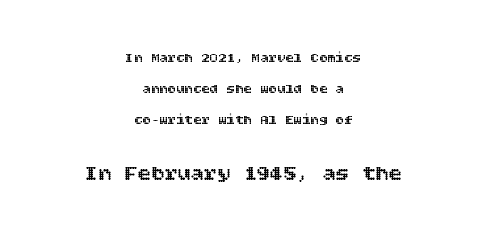
Students, note that the glyphs here touch the page at normal intervals. Ascenders rise straight up at ninety degrees. These lines are centered, leaving both edges ragged. Type without underlining. The emphasis by scale lands on block number two, below. The leading is generous, giving the passage an open texture.
